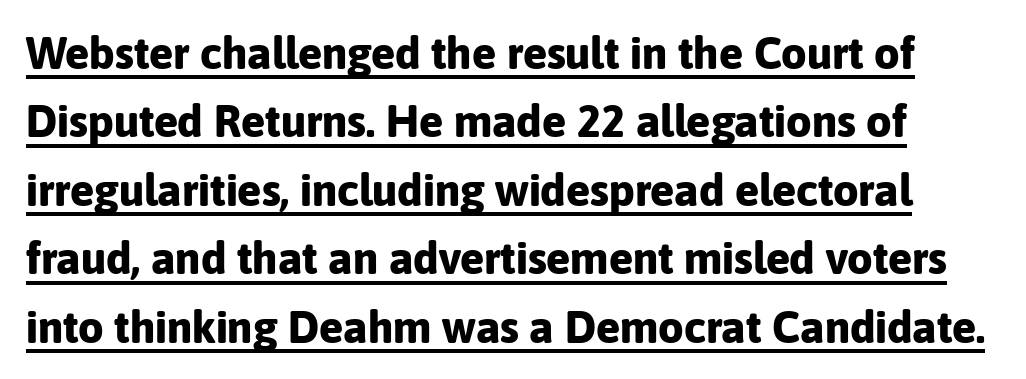
Q: Is the text bold? A: Yes.
Q: Is the text italic (slanted)? A: No, it is upright.
Q: Is the typeface a serif or a sans-serif typeface? A: Sans-serif.
Q: Is the text underlined? A: Yes.
Q: Is the spacing between letters normal or unusually wide? A: Normal.
Q: Is the spacing between lines tight, normal or loose? A: Normal.
Q: Width (condensed, normal, or wide)? A: Normal.
Q: Stroke contrast? A: Low.
Q: x-height? A: Medium.
Q: Monospaced? A: No.
